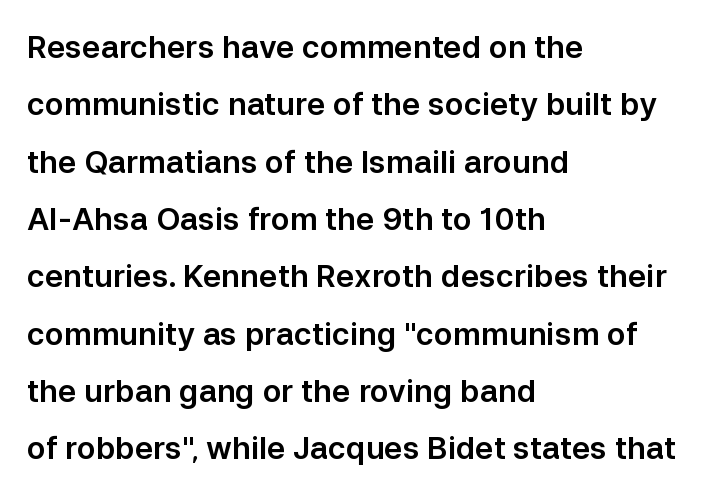
The image shows 31 px sans-serif type, upright; set left-aligned, line spacing 1.85x, normal letter spacing, not underlined; low stroke contrast and a medium x-height.
